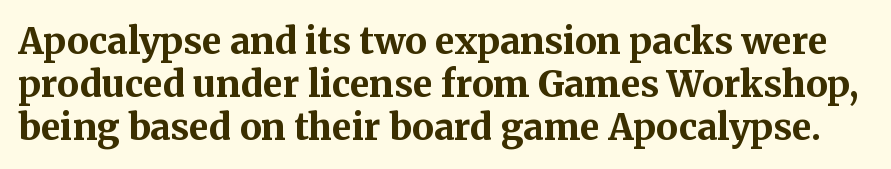
{"serif": "yes", "italic": "no", "bold": "yes", "weight": "bold", "width": "normal", "stroke_contrast": "medium", "x_height": "medium", "monospaced": "no", "underline": "no", "line_spacing_ratio": 1.2, "letter_spacing": "normal", "letter_spacing_em": 0.0, "glyph_px": 36}
